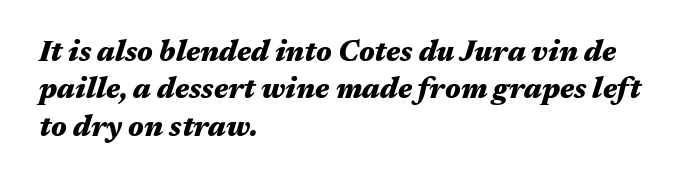
Q: Is the text bold? A: Yes.
Q: Is the text italic (slanted)? A: Yes, it leans right by about 17 degrees.
Q: Is the text underlined? A: No.
Q: How is the paragraph aligned? A: Left-aligned.
Q: Is the spacing between letters normal or unusually wide? A: Normal.
Q: Is the spacing between lines tight, normal or loose? A: Normal.
Q: Width (condensed, normal, or wide)? A: Wide.
Q: Stroke contrast? A: Medium.
Q: x-height? A: Medium.
Q: Monospaced? A: No.
